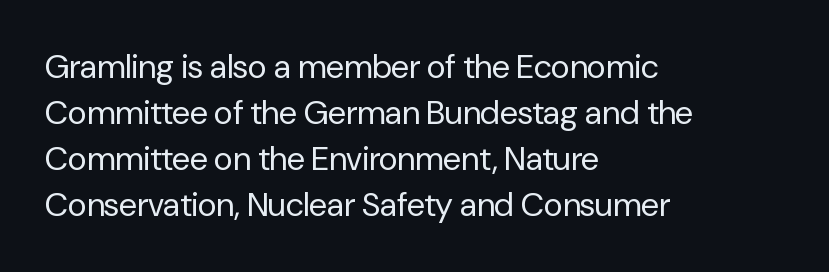
The image shows 33 px regular-weight sans-serif type, upright; set left-aligned, normal line spacing (1.39x), normal letter spacing, not underlined; low stroke contrast and a medium x-height.
